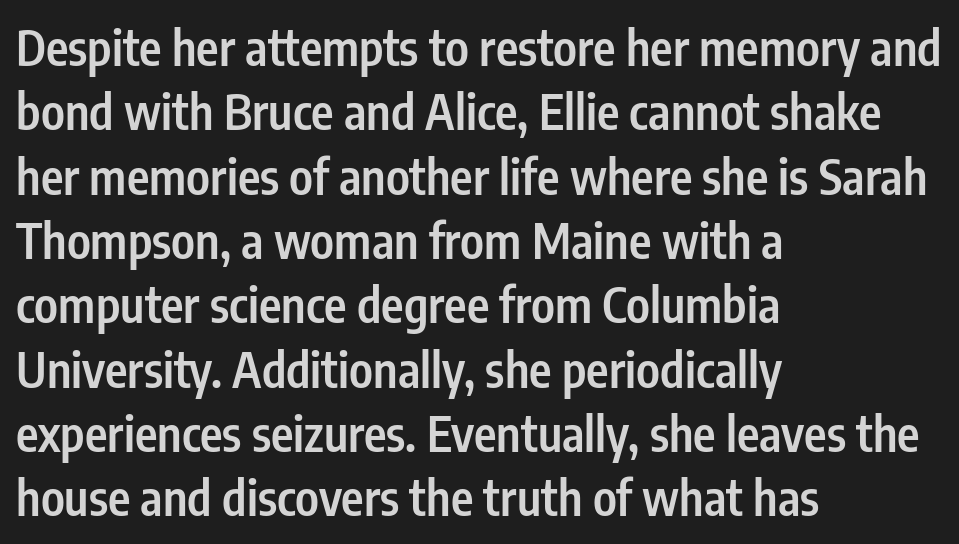
Q: Is the text bold? A: Semi-bold.
Q: Is the text italic (slanted)? A: No, it is upright.
Q: Is the typeface a serif or a sans-serif typeface? A: Sans-serif.
Q: Is the text underlined? A: No.
Q: How is the paragraph aligned? A: Left-aligned.
Q: Is the spacing between letters normal or unusually wide? A: Normal.
Q: Is the spacing between lines tight, normal or loose? A: Normal.
Q: Width (condensed, normal, or wide)? A: Condensed.
Q: Stroke contrast? A: Low.
Q: x-height? A: Medium.
Q: Monospaced? A: No.
